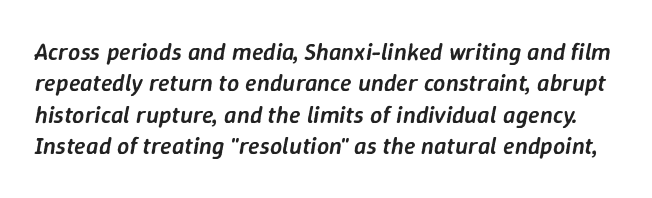
Q: Is the text bold? A: Semi-bold.
Q: Is the text italic (slanted)? A: Yes, it leans right by about 9 degrees.
Q: Is the text underlined? A: No.
Q: Is the spacing between letters normal or unusually wide? A: Normal.
Q: Is the spacing between lines tight, normal or loose? A: Normal.
